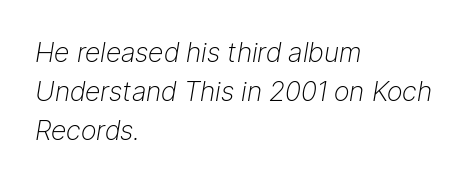
{"italic": "yes", "lean": "right", "slant_degrees": 9, "bold": "no", "underline": "no", "align": "left", "line_spacing": "normal", "line_spacing_ratio": 1.44, "letter_spacing": "normal", "letter_spacing_em": 0.0, "glyph_px": 27}
